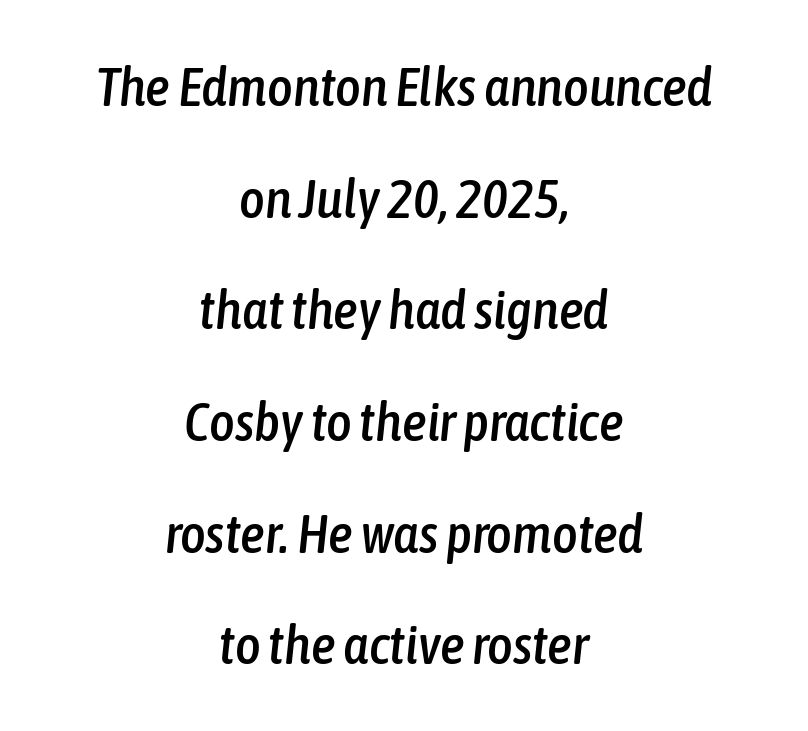
Leading is clearly above the norm, producing a sparse column. These lines were composed using italics. The rendering positions every line midway between the sides. Note the varied advance widths — an 'i' is clearly narrower than an 'm'. Is the letter spacing exaggerated? No — it looks like the ordinary default. The gap between lines stays unmarked.
